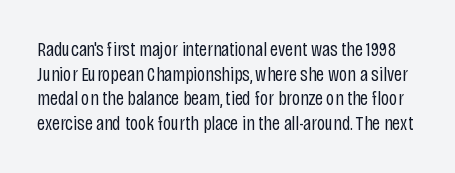
{"italic": "no", "bold": "no", "underline": "no", "line_spacing_ratio": 1.23, "letter_spacing": "normal", "letter_spacing_em": 0.0, "glyph_px": 20}
